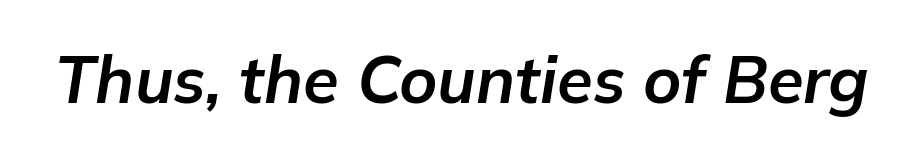
{"italic": "yes", "lean": "right", "slant_degrees": 9, "bold": "yes", "weight": "bold", "width": "normal", "stroke_contrast": "low", "x_height": "medium", "monospaced": "no", "underline": "no", "letter_spacing": "normal", "letter_spacing_em": 0.0, "glyph_px": 65}
